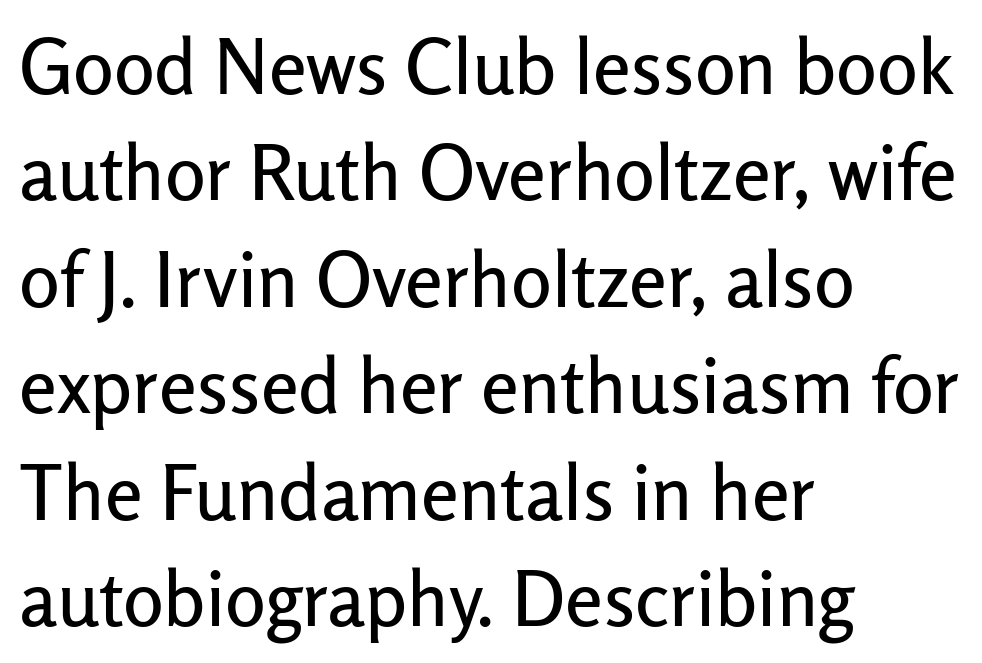
The image shows 76 px sans-serif type, upright; set left-aligned, normal line spacing (1.4x), normal letter spacing, not underlined; low stroke contrast and a medium x-height.
